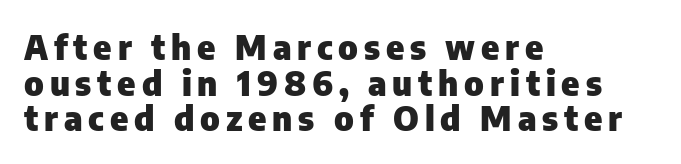
The image shows 34 px heavy sans-serif type, upright; set left-aligned, tight line spacing (1.05x), not underlined; low stroke contrast and a medium x-height.
